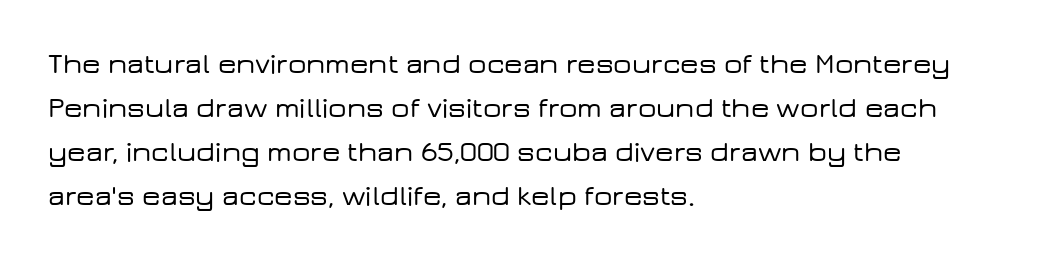
Spacing verdict: proportional, widths tailored to each character. Quick note: interline space is typical. The text block is weighted toward the left margin, trailing off unevenly rightward. The line texture is even and compact thanks to regular tracking. Check where the strokes stop: nothing finishes them off — pure sans. This sample uses an upright cut, with every glyph sitting square on the baseline.
